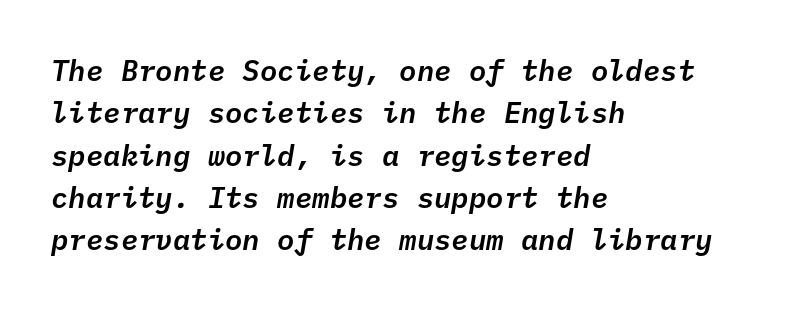
The image shows 29 px text type, italic (leaning right), monospaced; set left-aligned, normal line spacing (1.46x), normal letter spacing, not underlined; low stroke contrast and a medium x-height.
